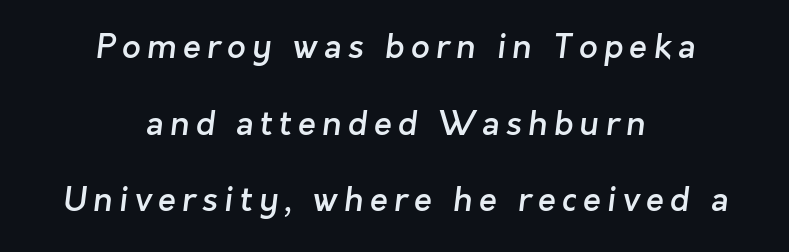
{"serif": "no", "bold": "semi", "weight": "semibold", "width": "normal", "stroke_contrast": "low", "x_height": "medium", "monospaced": "no", "underline": "no", "align": "center", "line_spacing": "loose", "line_spacing_ratio": 2.32, "glyph_px": 33}
